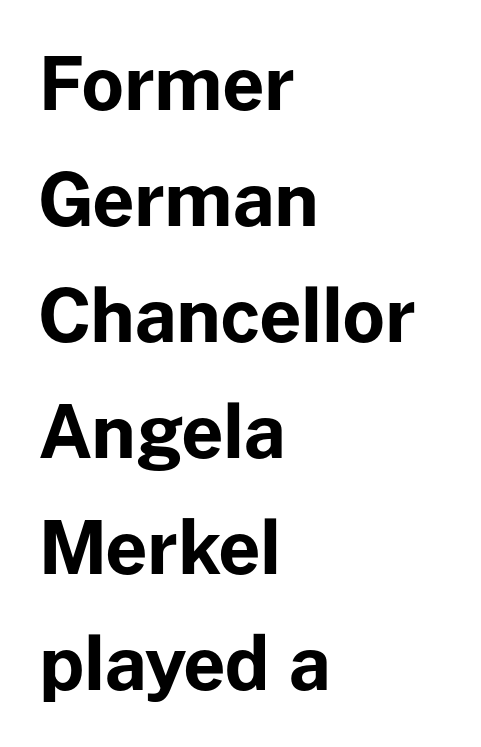
{"serif": "no", "italic": "no", "bold": "yes", "weight": "bold", "width": "normal", "stroke_contrast": "low", "x_height": "medium", "monospaced": "no", "underline": "no", "align": "left", "line_spacing": "normal", "line_spacing_ratio": 1.59, "letter_spacing": "normal", "letter_spacing_em": 0.0, "glyph_px": 73}
